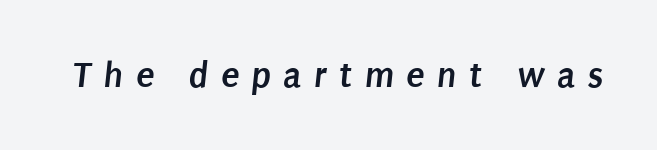
Q: Is the text bold? A: Yes.
Q: Is the typeface a serif or a sans-serif typeface? A: Sans-serif.
Q: Is the text underlined? A: No.
Q: Is the spacing between letters normal or unusually wide? A: Unusually wide.
Q: Width (condensed, normal, or wide)? A: Condensed.
Q: Stroke contrast? A: Low.
Q: x-height? A: Large.
Q: Monospaced? A: No.
